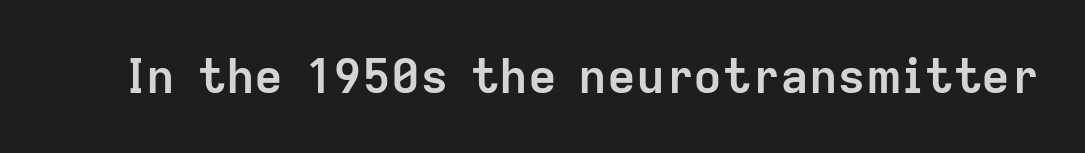
{"serif": "no", "italic": "no", "bold": "yes", "weight": "semibold", "width": "normal", "stroke_contrast": "low", "x_height": "medium", "monospaced": "no", "underline": "no", "letter_spacing": "normal", "letter_spacing_em": 0.0, "glyph_px": 48}
